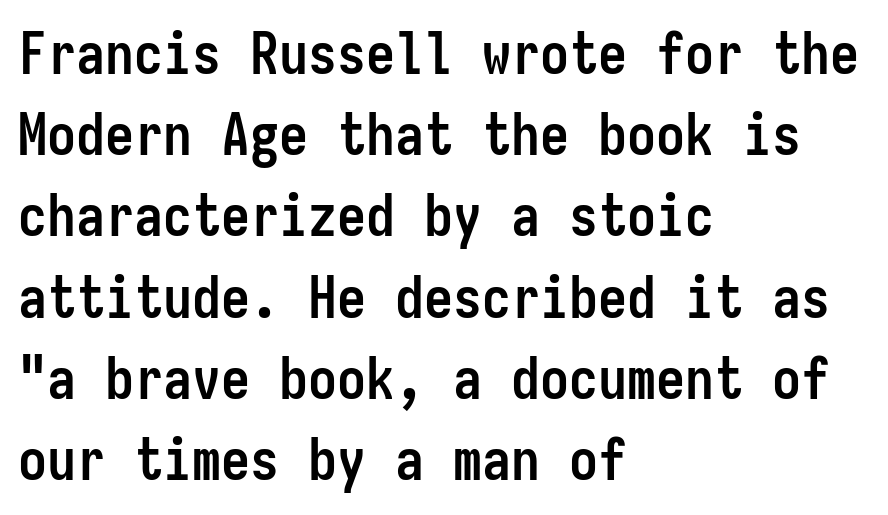
The image shows 58 px semibold, condensed sans-serif type, upright, monospaced; set left-aligned, normal line spacing (1.4x), normal letter spacing, not underlined; low stroke contrast and a medium x-height.
